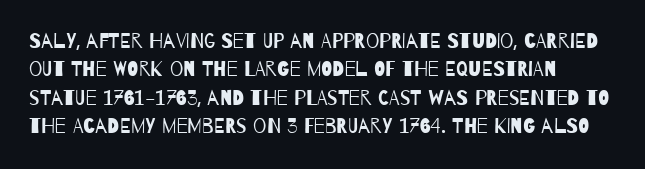
Q: Is the text bold? A: No.
Q: Is the text underlined? A: No.
Q: How is the paragraph aligned? A: Left-aligned.
Q: Is the spacing between letters normal or unusually wide? A: Normal.
Q: Is the spacing between lines tight, normal or loose? A: Normal.
